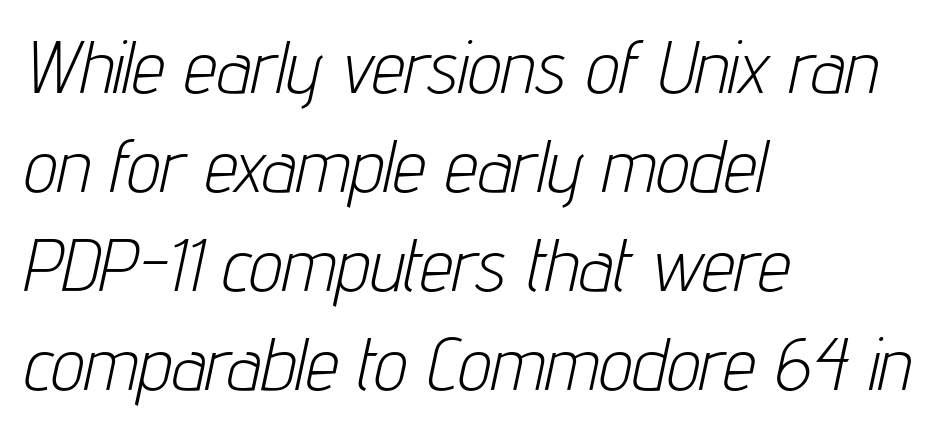
{"italic": "yes", "lean": "right", "slant_degrees": 12, "bold": "no", "weight": "light", "width": "condensed", "stroke_contrast": "low", "x_height": "medium", "monospaced": "no", "underline": "no", "align": "left", "line_spacing": "normal", "line_spacing_ratio": 1.34, "letter_spacing": "normal", "letter_spacing_em": 0.0, "glyph_px": 74}
